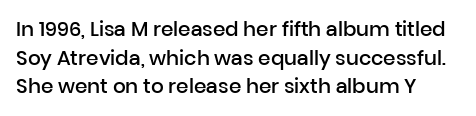
The image shows 20 px text type, upright; set normal line spacing (1.43x), normal letter spacing, not underlined.
